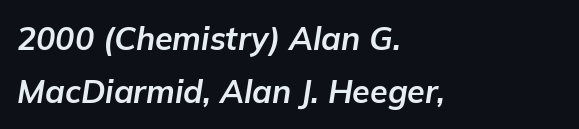
Notice how thick the strokes are: this is what a full bold looks like. Check the space under the baseline: it is left empty. Nobody touched the tracking dial on this one. Honestly, the row spacing looks completely unremarkable. Italic? Definitely — the glyphs are oblique.
